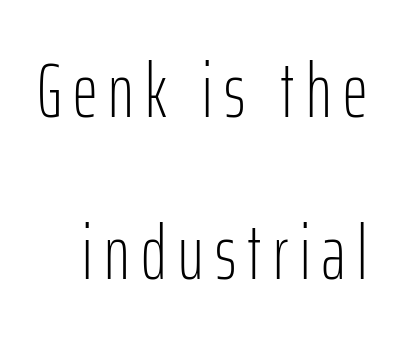
{"serif": "no", "italic": "no", "bold": "no", "weight": "light", "width": "condensed", "stroke_contrast": "low", "x_height": "medium", "monospaced": "no", "underline": "no", "line_spacing": "loose", "line_spacing_ratio": 2.11, "glyph_px": 77}
